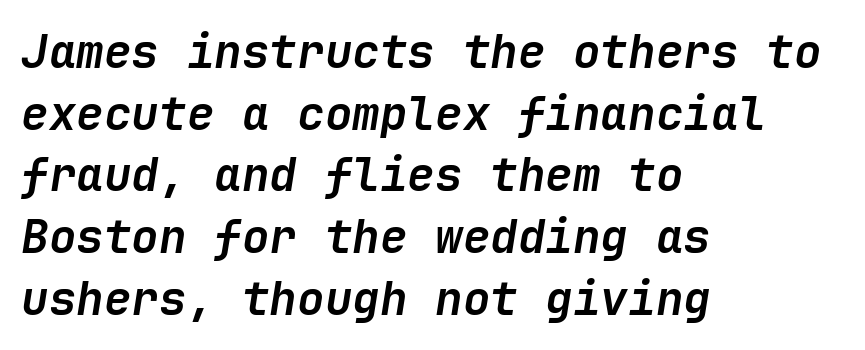
{"italic": "yes", "lean": "right", "slant_degrees": 9, "bold": "yes", "weight": "semibold", "width": "normal", "stroke_contrast": "low", "x_height": "medium", "underline": "no", "align": "left", "line_spacing": "normal", "line_spacing_ratio": 1.34, "letter_spacing": "normal", "letter_spacing_em": 0.0, "glyph_px": 46}
